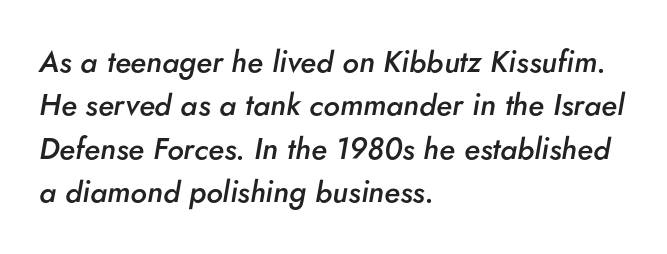
{"italic": "yes", "lean": "right", "slant_degrees": 5, "bold": "semi", "weight": "semibold", "width": "normal", "stroke_contrast": "low", "x_height": "small", "monospaced": "no", "underline": "no", "align": "left", "line_spacing": "normal", "line_spacing_ratio": 1.45, "letter_spacing": "normal", "letter_spacing_em": 0.0, "glyph_px": 30}
